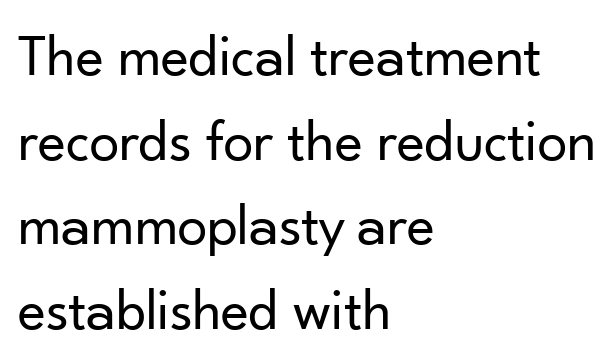
A student would call this left alignment; a typographer would say flush left, rag right. Descender tails drop into unmarked territory. Ink coverage per letter is moderate at most. If you measured baseline to baseline, you'd find a middling distance. Looks like regular typesetting: each glyph gets only the width it needs. This is sans-serif lettering, the kind often seen on screens and signage.
